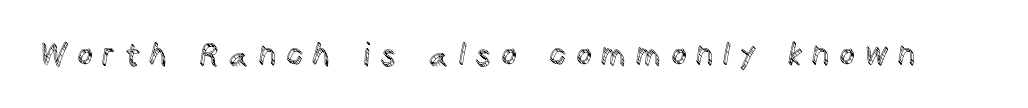
The image shows 31 px text type; set unusually wide letter spacing (+0.3 em), not underlined; a large x-height.
